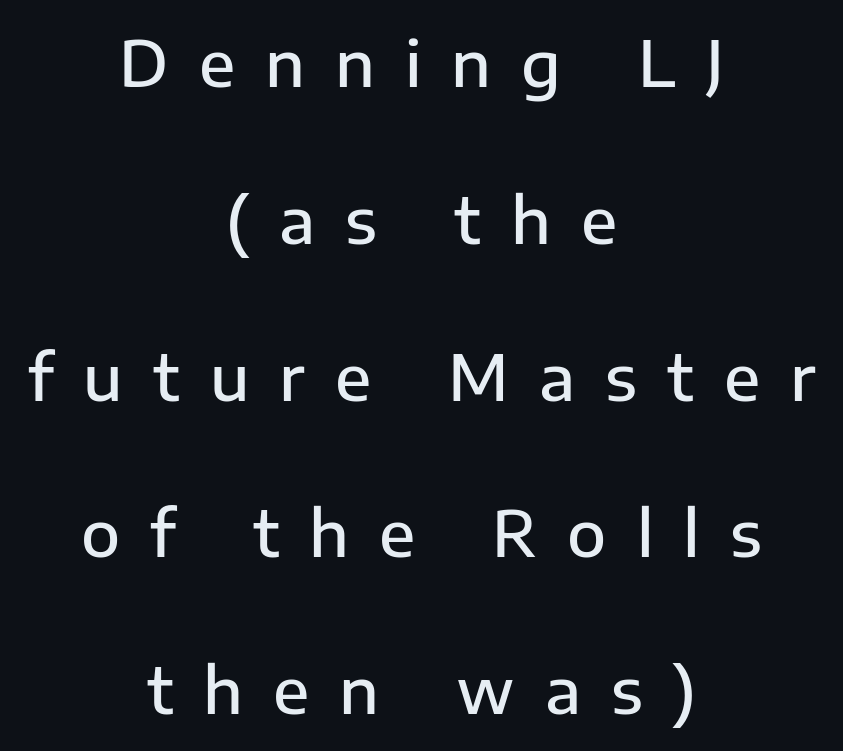
The image shows 64 px semibold sans-serif type, upright; set centered, loose line spacing (2.45x), unusually wide letter spacing (+0.47 em), not underlined; low stroke contrast and a medium x-height.
